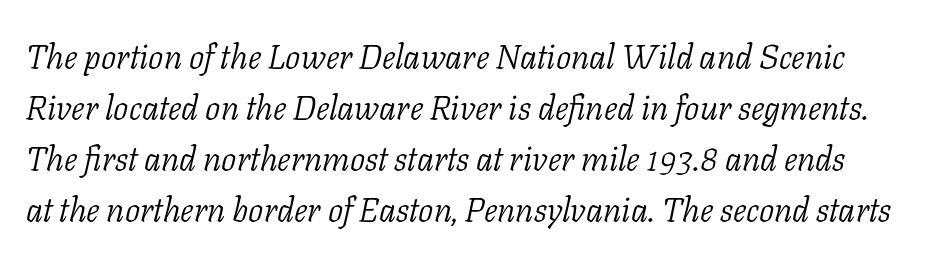
The image shows 34 px light serif type, italic (leaning right); set normal line spacing (1.5x), normal letter spacing, not underlined; low stroke contrast and a medium x-height.
